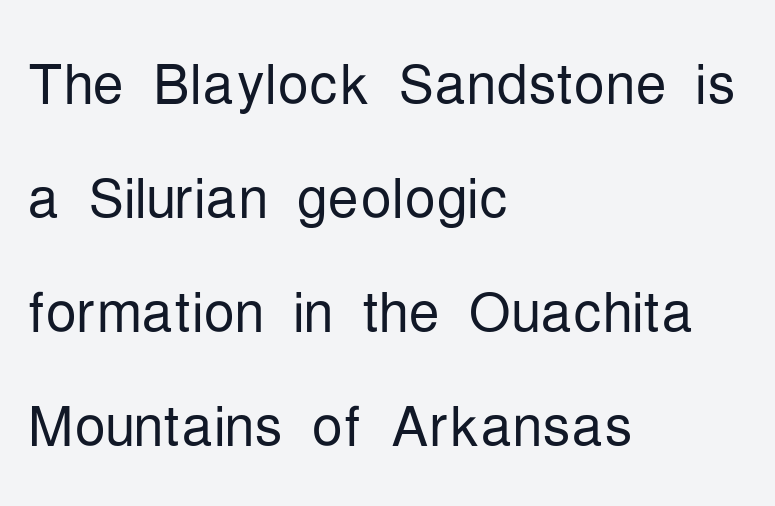
Character widths vary here, with narrow letters taking less room than wide ones. Words appear dense and cohesive because spacing is normal. Unmarked baselines from the first word to the last. No heavy texture on the line: the type isn't bold. Line beginnings align vertically; line endings do not.
